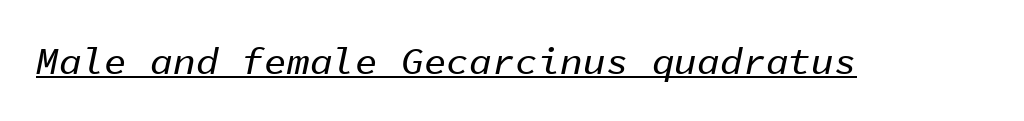
{"italic": "yes", "lean": "right", "slant_degrees": 11, "width": "normal", "stroke_contrast": "low", "x_height": "medium", "monospaced": "yes", "underline": "yes", "letter_spacing": "normal", "letter_spacing_em": 0.0, "glyph_px": 38}
